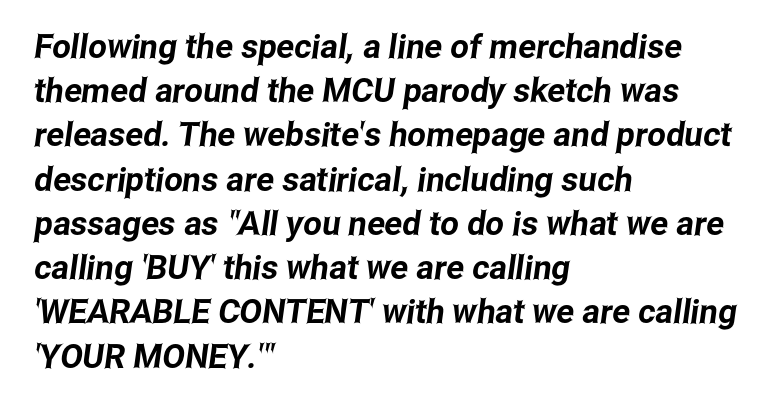
Q: Is the typeface a serif or a sans-serif typeface? A: Sans-serif.
Q: Is the text underlined? A: No.
Q: How is the paragraph aligned? A: Left-aligned.
Q: Is the spacing between letters normal or unusually wide? A: Normal.
Q: Is the spacing between lines tight, normal or loose? A: Normal.
Q: Width (condensed, normal, or wide)? A: Condensed.
Q: Stroke contrast? A: Low.
Q: x-height? A: Medium.
Q: Monospaced? A: No.
